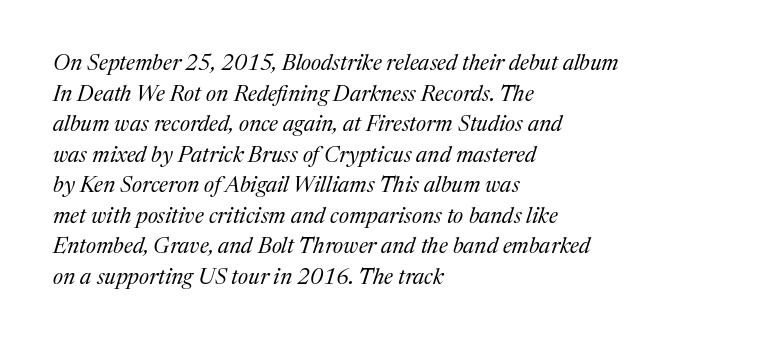
A bare baseline throughout the passage. This reads as an unemphasized weight, regular at the heaviest. Letter spacing: default. This rendering uses left alignment, leaving the right contour irregular. Whoever set this chose a conventional vertical rhythm. Is the type slanted? Yes — the strokes lean at a clear angle.
